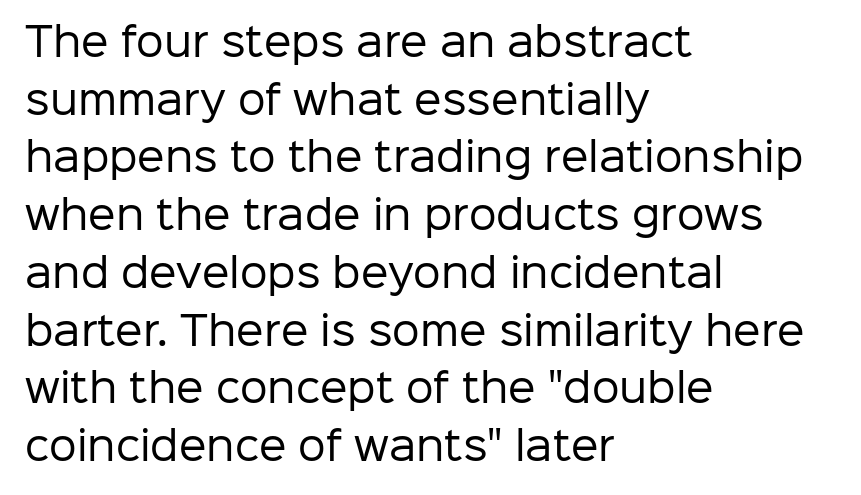
{"serif": "no", "italic": "no", "bold": "no", "weight": "regular", "width": "normal", "stroke_contrast": "low", "x_height": "medium", "monospaced": "no", "underline": "no", "align": "left", "line_spacing": "normal", "line_spacing_ratio": 1.48, "letter_spacing": "normal", "letter_spacing_em": 0.0, "glyph_px": 39}
